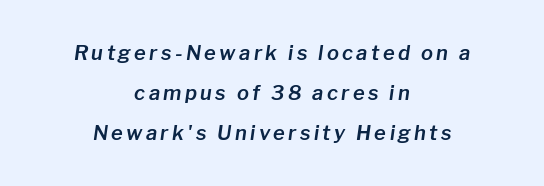
Vertical spacing — loose. Both edges are ragged and mirror each other, which tells us the setting is centered. Check under the words: just untouched page. Every character sits at an angle, as italics do.
